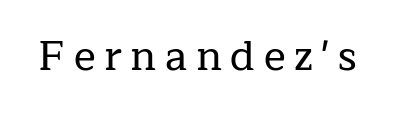
The image shows 41 px serif type, upright; set unusually wide letter spacing (+0.21 em), not underlined; low stroke contrast and a medium x-height.
